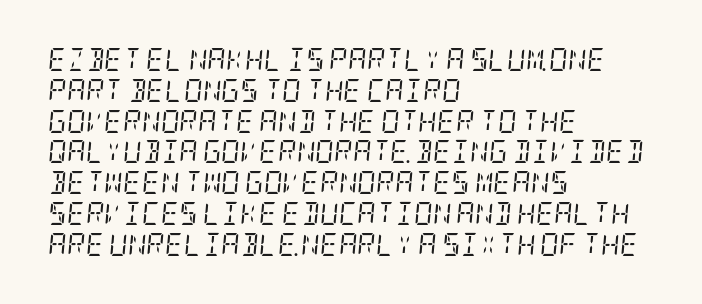
Glance below the letters and you will spot only blank space. The face used here is rendered with its standard letterfit. Quick note: interline space is typical. Designer's note — italics engaged. Ink coverage per letter is moderate at most. Reading down the block, your eye returns to a fixed left position each line.
